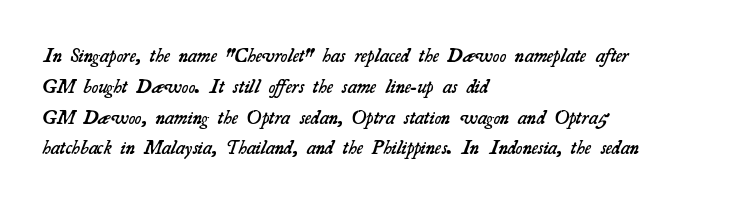
The image shows 20 px text type; set left-aligned, normal line spacing (1.54x), normal letter spacing, not underlined.
